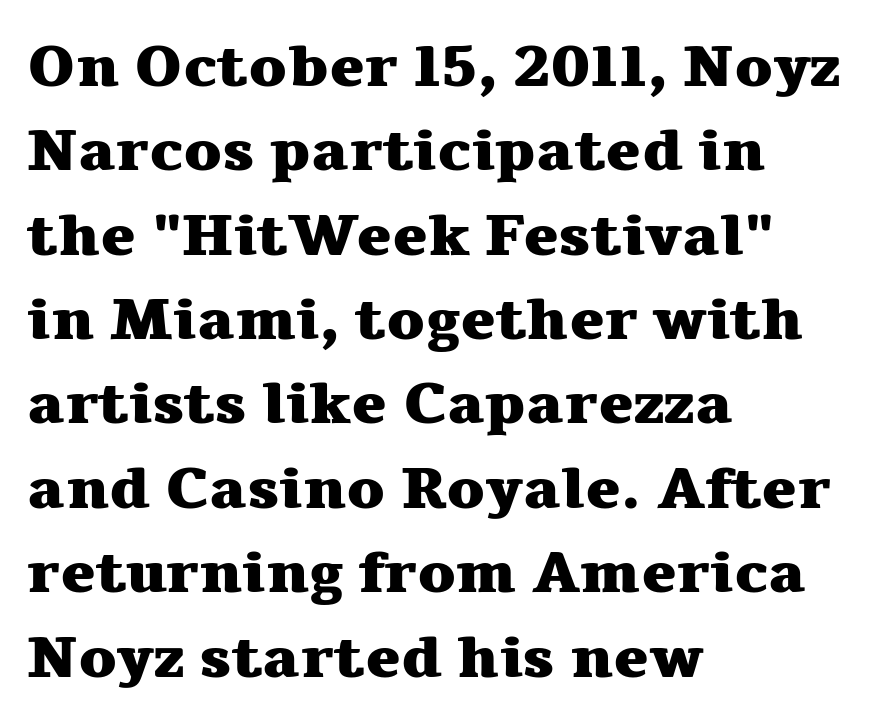
Q: Is the text bold? A: Yes.
Q: Is the text italic (slanted)? A: No, it is upright.
Q: Is the typeface a serif or a sans-serif typeface? A: Serif.
Q: Is the text underlined? A: No.
Q: How is the paragraph aligned? A: Left-aligned.
Q: Is the spacing between letters normal or unusually wide? A: Normal.
Q: Is the spacing between lines tight, normal or loose? A: Normal.
Q: Width (condensed, normal, or wide)? A: Wide.
Q: Stroke contrast? A: Medium.
Q: x-height? A: Medium.
Q: Monospaced? A: No.
